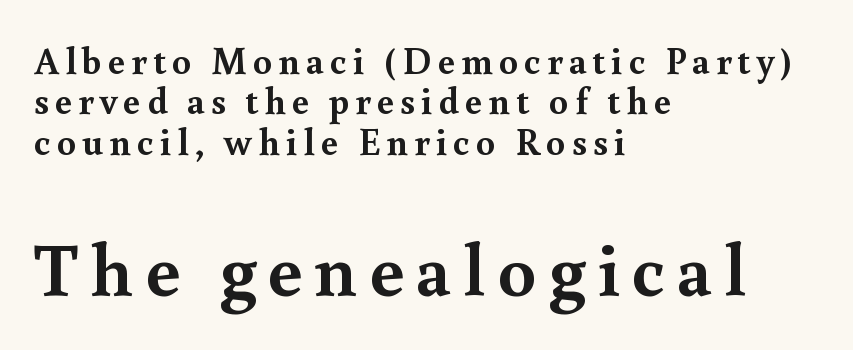
Pretty heavy lettering here — definitely bold. Is there any slant? The stems are plumb. Quick note: underline off. The rendering uses a small line-height, squeezing the rows.
